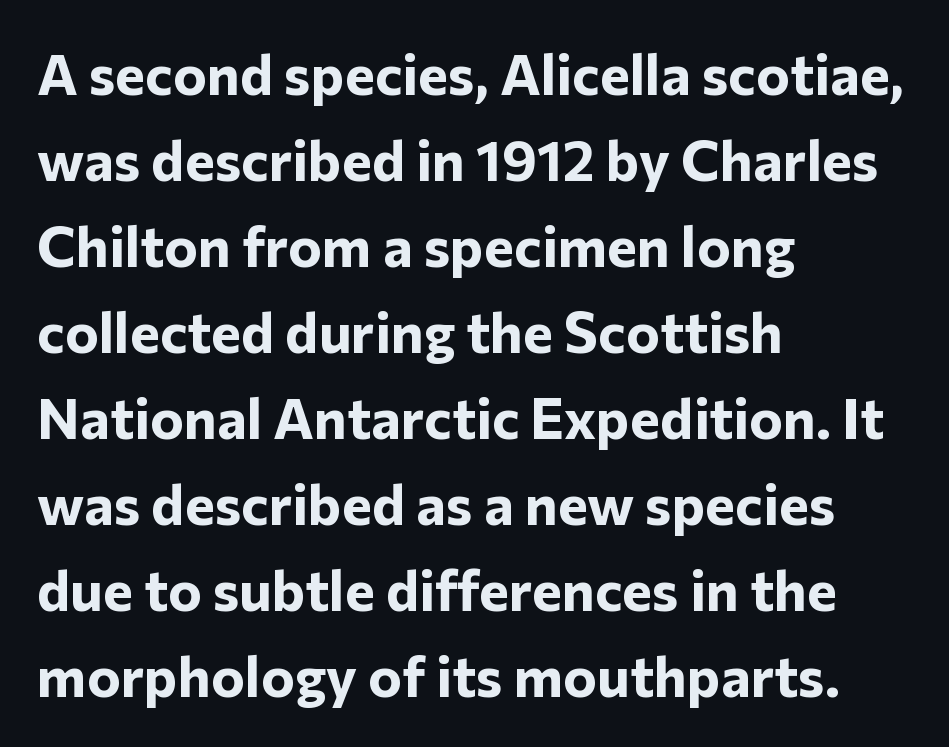
This sample has the flowing, uneven cadence of proportional lettering. Honestly, the letter spacing is just normal — you wouldn't notice it. Plain, unruled lines of type. Upright lettering throughout. Regular leading. Look at the bottom of the vertical strokes: they stop flat, with no serifs.
